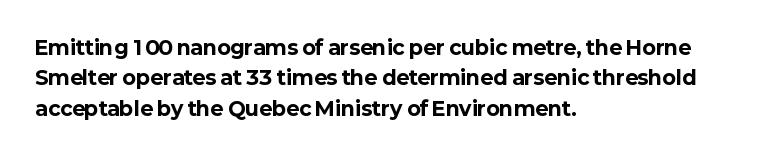
{"italic": "no", "bold": "yes", "underline": "no", "align": "left", "line_spacing": "normal", "line_spacing_ratio": 1.52, "letter_spacing": "normal", "letter_spacing_em": 0.0, "glyph_px": 20}
